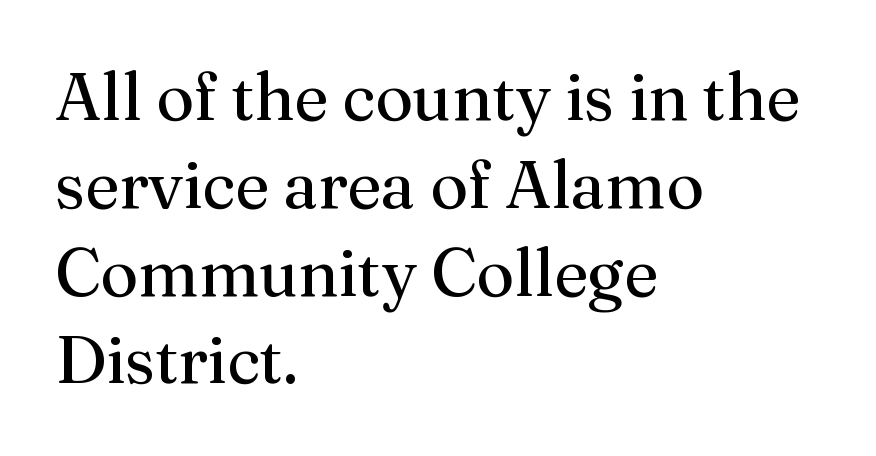
Q: Is the text bold? A: No.
Q: Is the text italic (slanted)? A: No, it is upright.
Q: Is the typeface a serif or a sans-serif typeface? A: Serif.
Q: Is the text underlined? A: No.
Q: How is the paragraph aligned? A: Left-aligned.
Q: Is the spacing between letters normal or unusually wide? A: Normal.
Q: Is the spacing between lines tight, normal or loose? A: Normal.
Q: Width (condensed, normal, or wide)? A: Normal.
Q: Stroke contrast? A: Medium.
Q: x-height? A: Medium.
Q: Monospaced? A: No.
